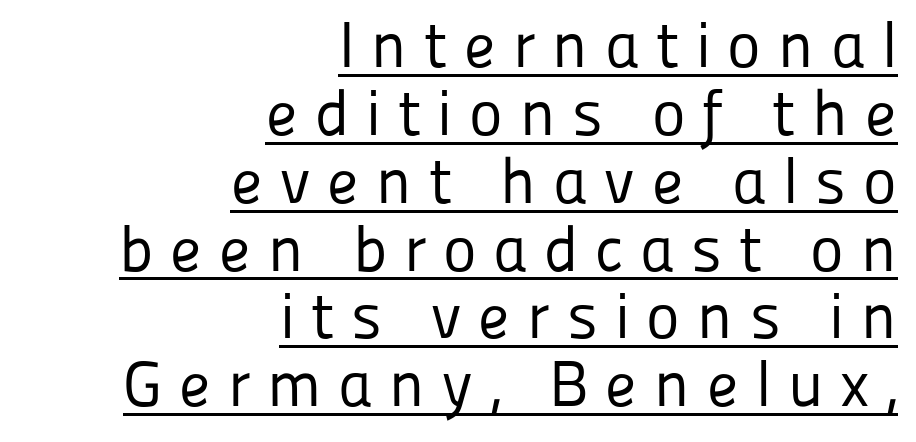
The typeface has the unassuming heft of standard copy or less. A rule runs beneath these lines of type. In CSS terms this would be text-align: right. Classification — sans serif. The rendering uses natural spacing where letterforms have individual widths. Posture: vertical.
